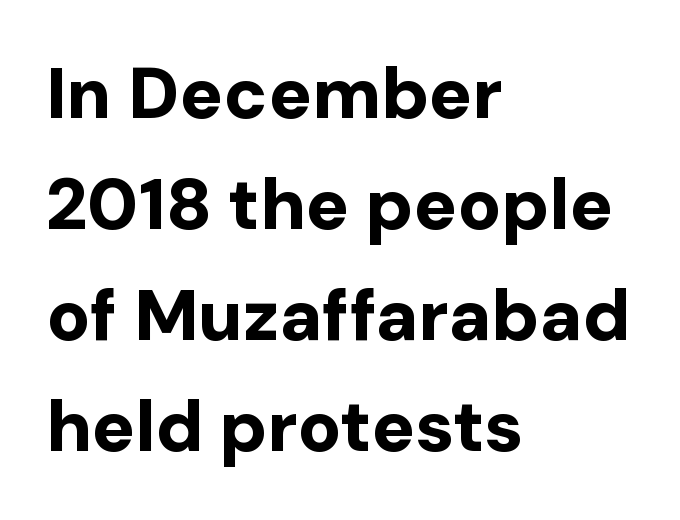
The rows are spaced the way most documents space them. The letters stand straight up with perfectly vertical stems. Horizontal alignment here is leftward, the default for most running prose. I'd call this a sans setting — the letters go barefoot.
